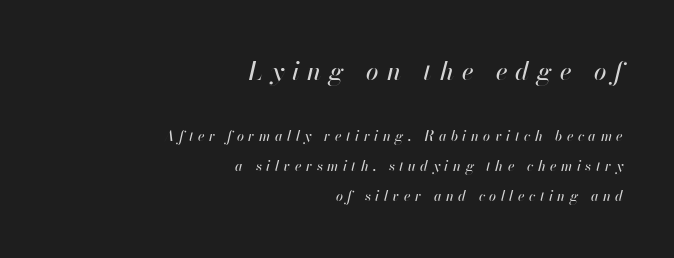
The image shows 25 px text type, italic (leaning right); set right-aligned, loose line spacing (2.15x), unusually wide letter spacing (+0.32 em), not underlined; the first (top) block is 1.79x larger.
